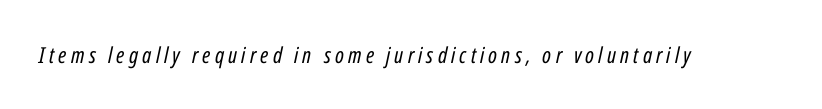
The image shows 22 px text type, italic (leaning right); set not underlined.
